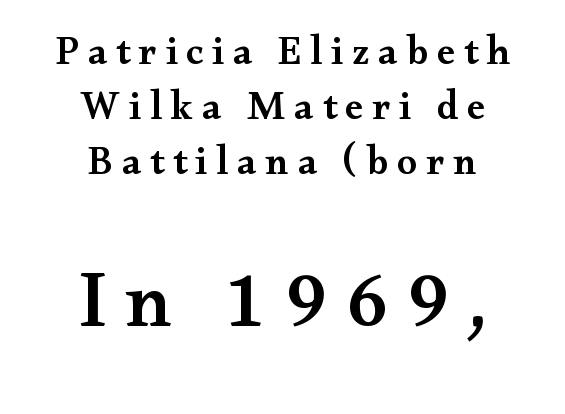
Here the glyphs are tracked loosely, breaking word shapes into spaced letters. The passage shown is semibold, sitting just below true bold. Casual observation: everything's sitting right in the middle. Which of the two is more prominent by size? The second, at the bottom. The area under the type is left untouched.
